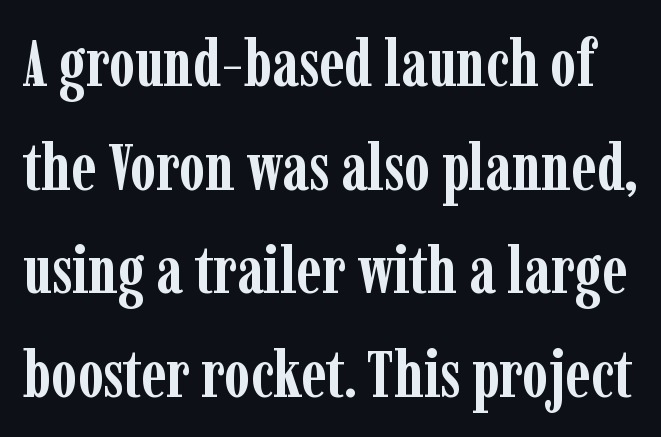
{"serif": "yes", "italic": "no", "bold": "yes", "weight": "semibold", "width": "condensed", "stroke_contrast": "low", "x_height": "medium", "monospaced": "no", "underline": "no", "line_spacing": "normal", "line_spacing_ratio": 1.57, "letter_spacing": "normal", "letter_spacing_em": 0.0, "glyph_px": 66}
